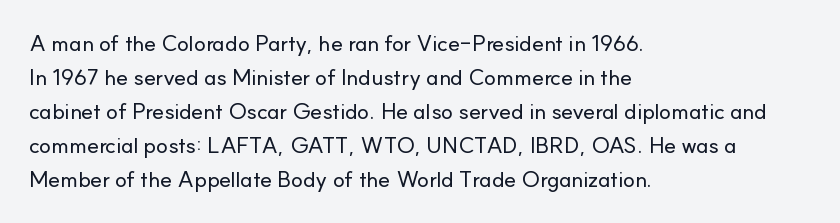
Students, observe: this is what conventionally led text looks like. This sample uses an upright cut, with every glyph sitting square on the baseline. A clean baseline with only descenders dipping below it. Each word holds together tightly as a unit, with standard inter-letter gaps.
